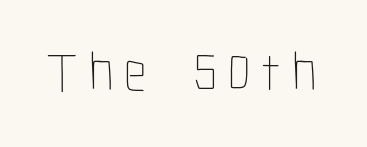
{"italic": "no", "bold": "no", "weight": "thin", "width": "condensed", "stroke_contrast": "low", "x_height": "medium", "monospaced": "no", "underline": "no", "glyph_px": 56}
